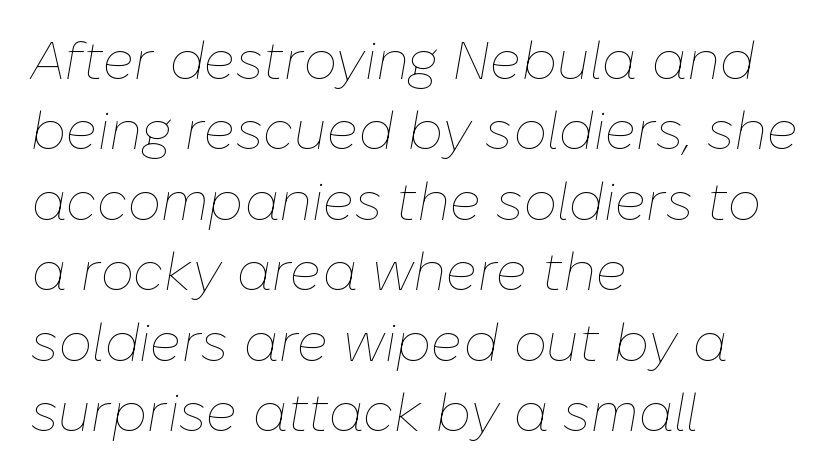
Q: Is the text bold? A: No.
Q: Is the text italic (slanted)? A: Yes, it leans right by about 10 degrees.
Q: Is the text underlined? A: No.
Q: How is the paragraph aligned? A: Left-aligned.
Q: Is the spacing between letters normal or unusually wide? A: Normal.
Q: Is the spacing between lines tight, normal or loose? A: Normal.
Q: Width (condensed, normal, or wide)? A: Normal.
Q: Stroke contrast? A: Low.
Q: x-height? A: Medium.
Q: Monospaced? A: No.
